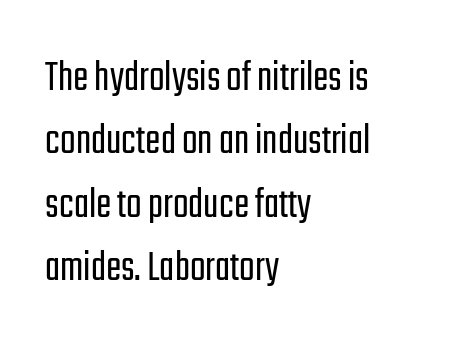
The line texture is even and compact thanks to regular tracking. The typeface has the unassuming heft of standard copy or less. This sample uses a sans-serif face. This is the regular roman posture of the typeface.
